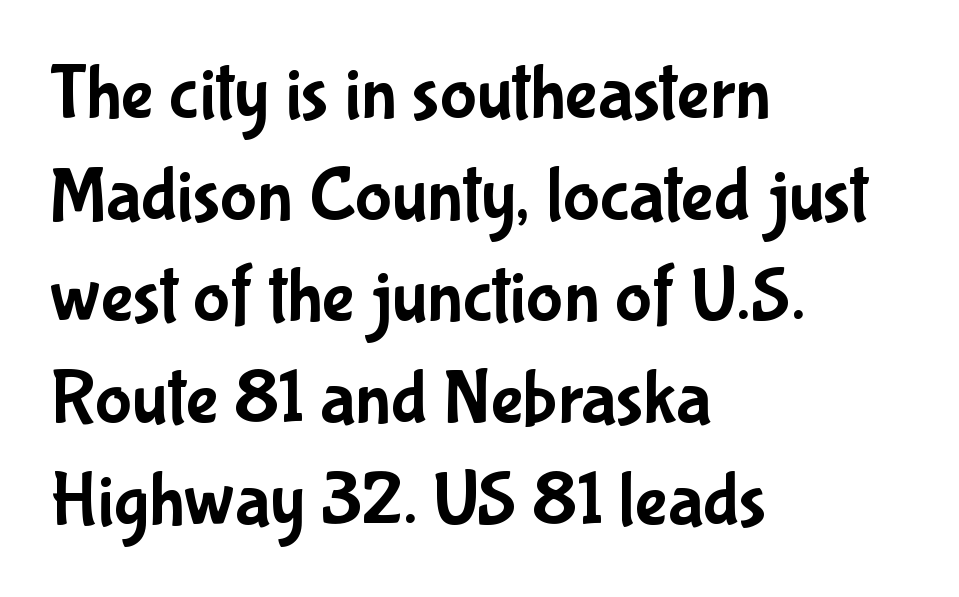
{"serif": "no", "italic": "no", "width": "condensed", "stroke_contrast": "low", "x_height": "medium", "monospaced": "no", "underline": "no", "align": "left", "line_spacing": "normal", "line_spacing_ratio": 1.32, "letter_spacing": "normal", "letter_spacing_em": 0.0, "glyph_px": 77}
